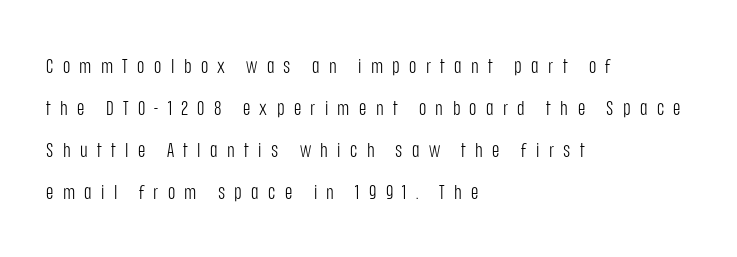
The image shows 20 px text type, upright; set left-aligned, loose line spacing (2.1x), unusually wide letter spacing (+0.47 em), not underlined.
